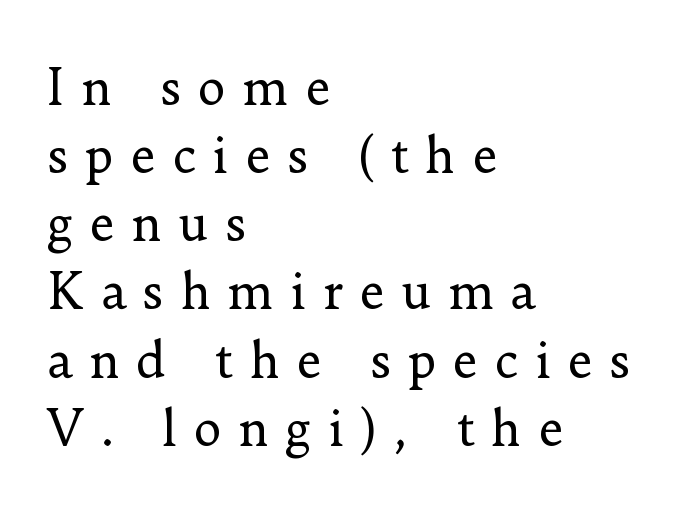
In terms of letterspacing, this is a distinctly airy, spread setting. Proportional: the letters do not fall into vertical columns. A serif font was chosen for this passage. Each row of text sits above clean, open space. Posture: straight, roman, zero tilt.
